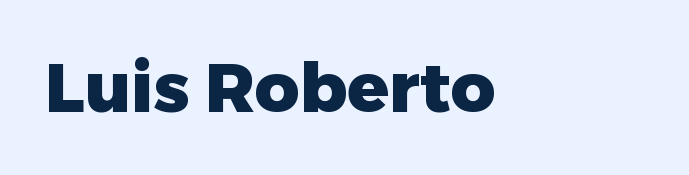
{"serif": "no", "italic": "no", "bold": "yes", "weight": "heavy", "width": "normal", "stroke_contrast": "low", "x_height": "medium", "monospaced": "no", "underline": "no", "letter_spacing": "normal", "letter_spacing_em": 0.0, "glyph_px": 69}
